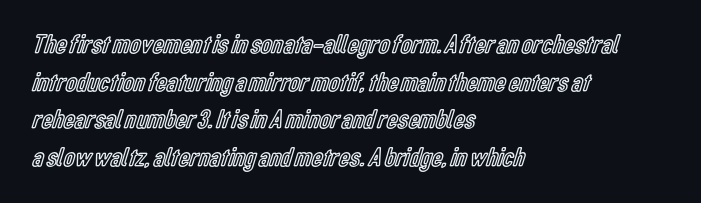
The image shows 27 px text type; set left-aligned, normal line spacing (1.39x), normal letter spacing, not underlined.
